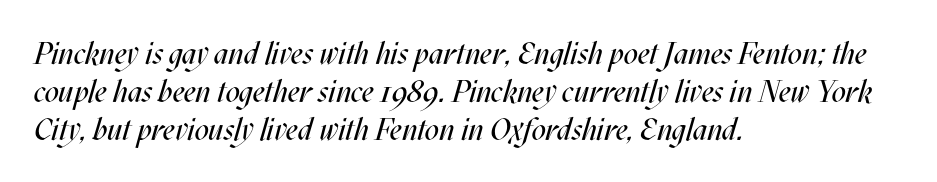
{"italic": "yes", "lean": "right", "slant_degrees": 17, "bold": "no", "weight": "regular", "width": "condensed", "stroke_contrast": "medium", "x_height": "large", "monospaced": "no", "underline": "no", "align": "left", "line_spacing_ratio": 1.22, "letter_spacing": "normal", "letter_spacing_em": 0.0, "glyph_px": 31}
